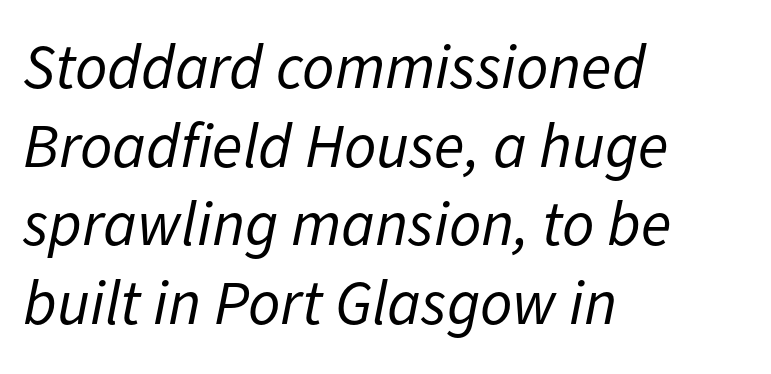
{"italic": "yes", "lean": "right", "slant_degrees": 11, "bold": "no", "weight": "regular", "width": "normal", "stroke_contrast": "low", "x_height": "medium", "monospaced": "no", "underline": "no", "align": "left", "line_spacing": "normal", "line_spacing_ratio": 1.25, "letter_spacing": "normal", "letter_spacing_em": 0.0, "glyph_px": 63}
